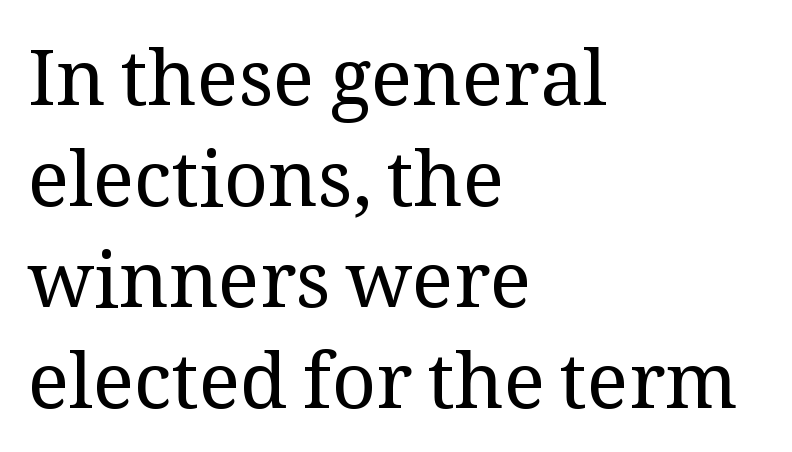
{"serif": "yes", "italic": "no", "bold": "no", "weight": "regular", "width": "normal", "stroke_contrast": "medium", "x_height": "medium", "monospaced": "no", "underline": "no", "align": "left", "line_spacing": "normal", "line_spacing_ratio": 1.31, "letter_spacing": "normal", "letter_spacing_em": 0.0, "glyph_px": 77}
